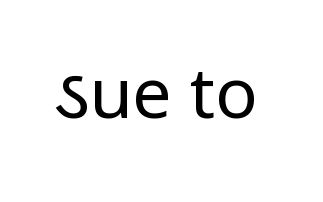
The image shows 70 px regular-weight sans-serif type, upright; set normal letter spacing, not underlined; low stroke contrast and a medium x-height.
